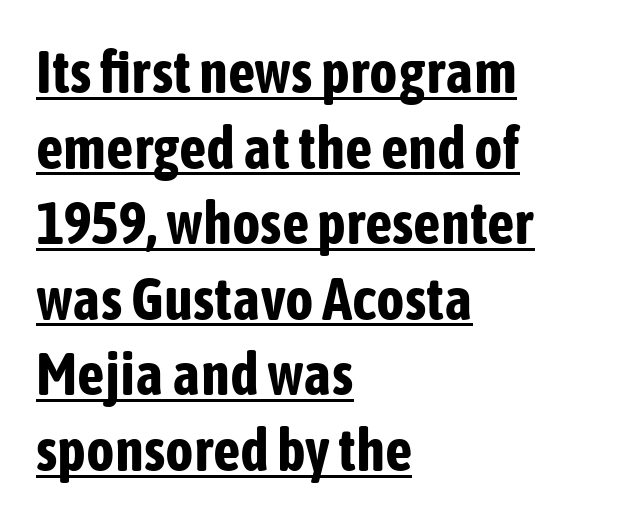
Proportional: the letters do not fall into vertical columns. Classification — sans serif. Like a heading marked for emphasis, these lines bear an underscore. These lines keep a tight, regular rhythm from letter to letter.
